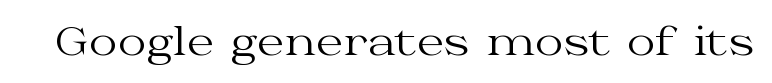
Q: Is the text bold? A: No.
Q: Is the text italic (slanted)? A: No, it is upright.
Q: Is the typeface a serif or a sans-serif typeface? A: Serif.
Q: Is the text underlined? A: No.
Q: Is the spacing between letters normal or unusually wide? A: Normal.
Q: Width (condensed, normal, or wide)? A: Wide.
Q: Stroke contrast? A: Medium.
Q: x-height? A: Medium.
Q: Monospaced? A: No.
